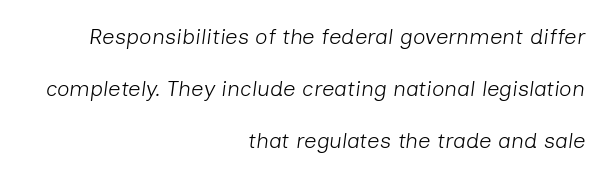
{"italic": "yes", "lean": "right", "slant_degrees": 7, "bold": "no", "underline": "no", "align": "right", "line_spacing": "loose", "line_spacing_ratio": 2.37, "letter_spacing": "normal", "letter_spacing_em": 0.0, "glyph_px": 22}
